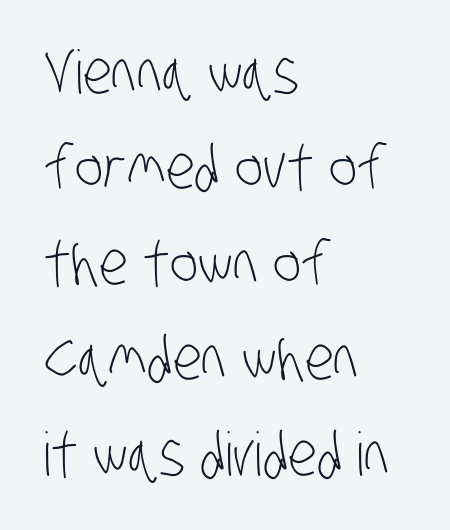
Horizontal bands of white between lines are of average thickness. Only glyphs here, with clear space below each row. You could call the tracking neutral — neither tight nor loose. These lines are set flush left with a ragged right edge.
